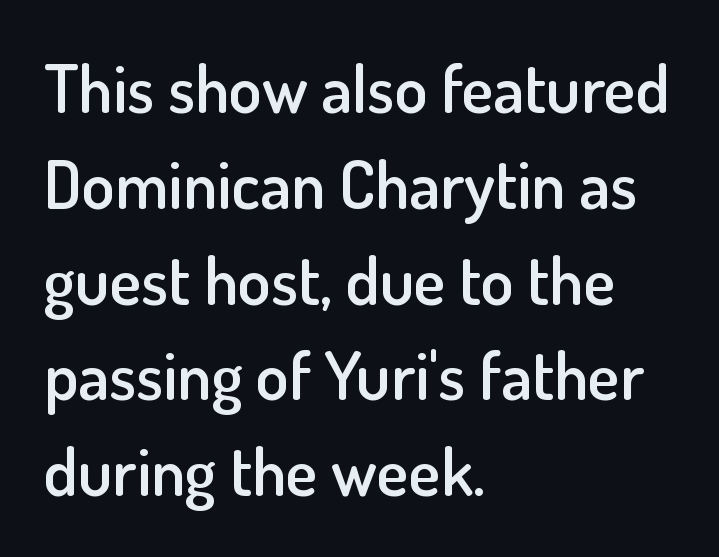
Q: Is the text bold? A: Semi-bold.
Q: Is the text italic (slanted)? A: No, it is upright.
Q: Is the typeface a serif or a sans-serif typeface? A: Sans-serif.
Q: Is the text underlined? A: No.
Q: How is the paragraph aligned? A: Left-aligned.
Q: Is the spacing between letters normal or unusually wide? A: Normal.
Q: Is the spacing between lines tight, normal or loose? A: Normal.
Q: Width (condensed, normal, or wide)? A: Normal.
Q: Stroke contrast? A: Low.
Q: x-height? A: Small.
Q: Monospaced? A: No.
